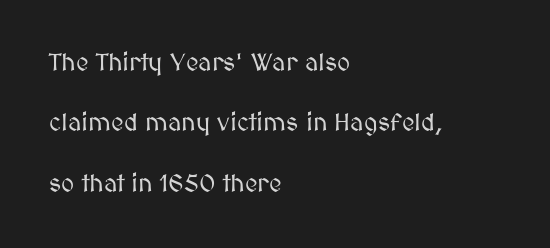
{"italic": "no", "underline": "no", "align": "left", "line_spacing": "loose", "line_spacing_ratio": 2.42, "letter_spacing": "normal", "letter_spacing_em": 0.0, "glyph_px": 25}
